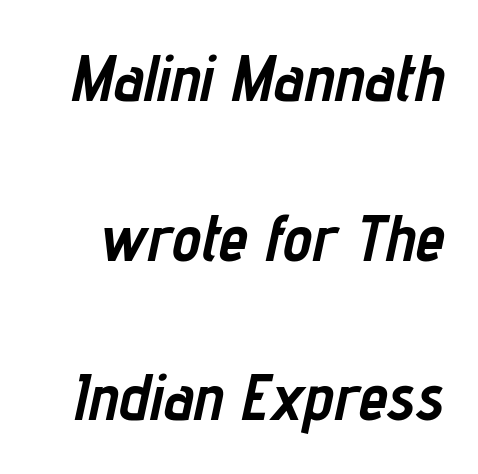
{"italic": "yes", "lean": "right", "slant_degrees": 12, "bold": "yes", "weight": "semibold", "width": "condensed", "stroke_contrast": "low", "x_height": "medium", "monospaced": "no", "underline": "no", "line_spacing": "loose", "line_spacing_ratio": 2.42, "letter_spacing": "normal", "letter_spacing_em": 0.0, "glyph_px": 66}
